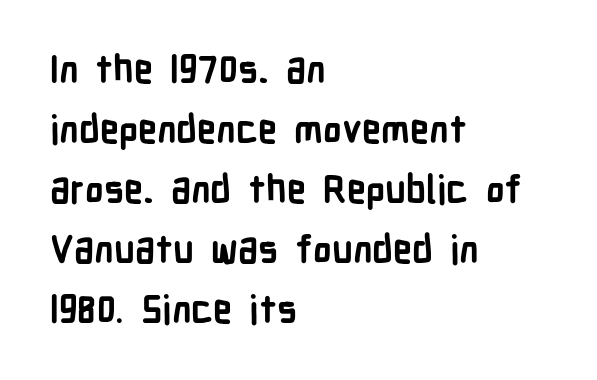
Q: Is the text bold? A: Yes.
Q: Is the text italic (slanted)? A: No, it is upright.
Q: Is the typeface a serif or a sans-serif typeface? A: Sans-serif.
Q: Is the text underlined? A: No.
Q: How is the paragraph aligned? A: Left-aligned.
Q: Is the spacing between letters normal or unusually wide? A: Normal.
Q: Is the spacing between lines tight, normal or loose? A: Normal.
Q: Width (condensed, normal, or wide)? A: Condensed.
Q: Stroke contrast? A: Low.
Q: x-height? A: Medium.
Q: Monospaced? A: No.
